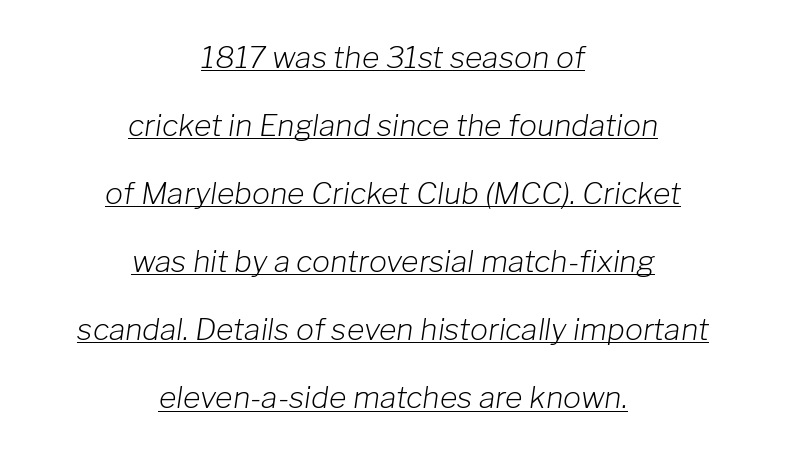
{"italic": "yes", "lean": "right", "slant_degrees": 8, "bold": "no", "weight": "light", "width": "normal", "stroke_contrast": "low", "x_height": "medium", "monospaced": "no", "underline": "yes", "align": "center", "line_spacing": "loose", "line_spacing_ratio": 2.27, "letter_spacing": "normal", "letter_spacing_em": 0.0, "glyph_px": 30}
